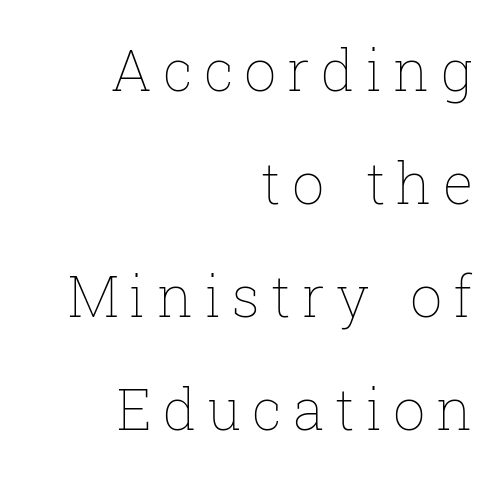
{"italic": "no", "bold": "no", "weight": "thin", "width": "normal", "stroke_contrast": "low", "x_height": "medium", "monospaced": "no", "underline": "no", "align": "right", "line_spacing": "loose", "line_spacing_ratio": 1.98, "glyph_px": 57}
